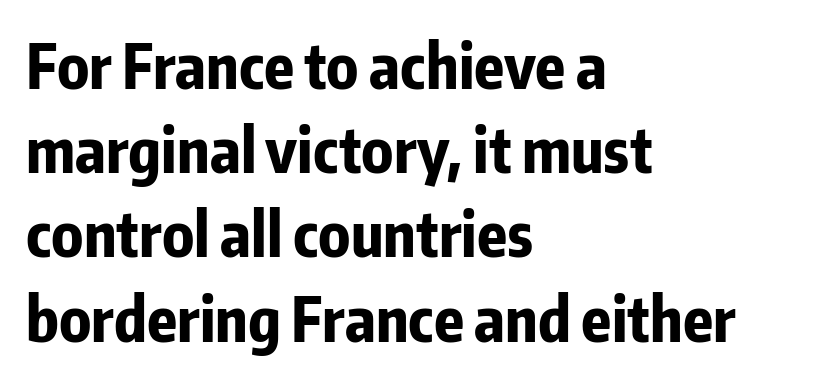
The image shows 61 px bold, condensed sans-serif type, upright; set left-aligned, normal line spacing (1.38x), normal letter spacing, not underlined; low stroke contrast and a medium x-height.
